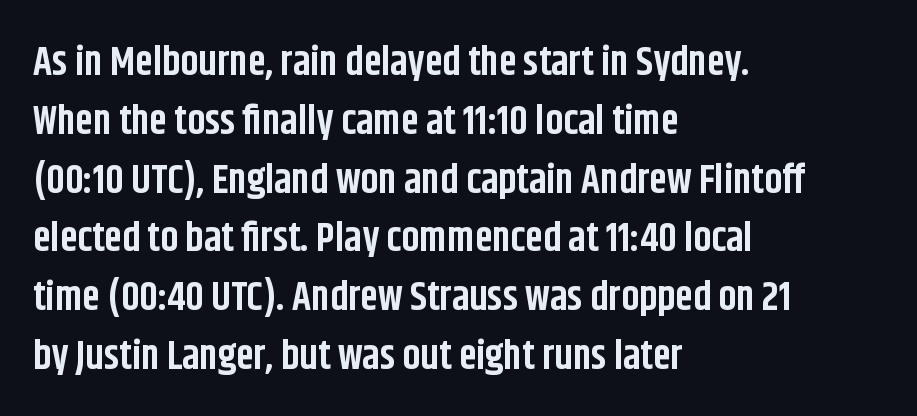
The image shows 40 px bold, condensed sans-serif type, upright; set left-aligned, normal line spacing (1.47x), normal letter spacing, not underlined; low stroke contrast and a large x-height.
